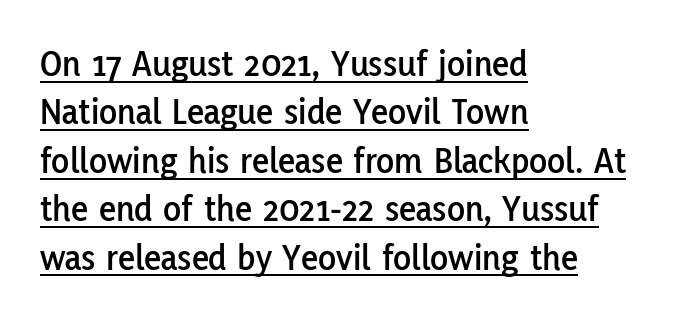
The image shows 37 px sans-serif type, upright; set left-aligned, normal line spacing (1.31x), normal letter spacing, underlined; low stroke contrast and a medium x-height.
